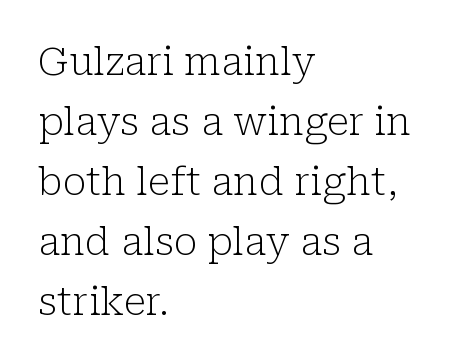
One glance says typical: line gaps are just what's usual. Is this a sans? No — the strokes have serifs. The specimen reads as upright at a glance. Bold? No — there's no thickening of the strokes.
